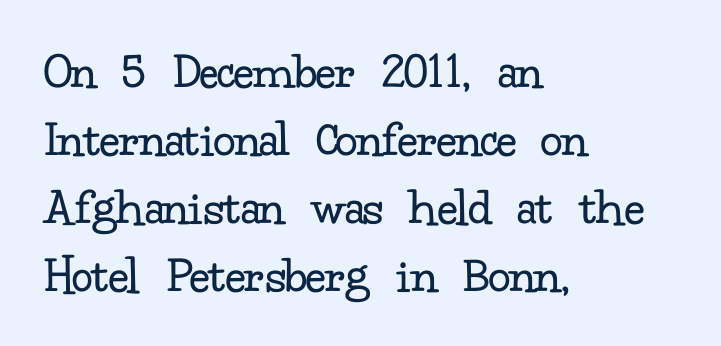
Q: Is the text bold? A: No.
Q: Is the text italic (slanted)? A: No, it is upright.
Q: Is the typeface a serif or a sans-serif typeface? A: Serif.
Q: Is the text underlined? A: No.
Q: How is the paragraph aligned? A: Left-aligned.
Q: Is the spacing between letters normal or unusually wide? A: Normal.
Q: Is the spacing between lines tight, normal or loose? A: Normal.
Q: Width (condensed, normal, or wide)? A: Normal.
Q: Stroke contrast? A: Low.
Q: x-height? A: Small.
Q: Monospaced? A: No.
